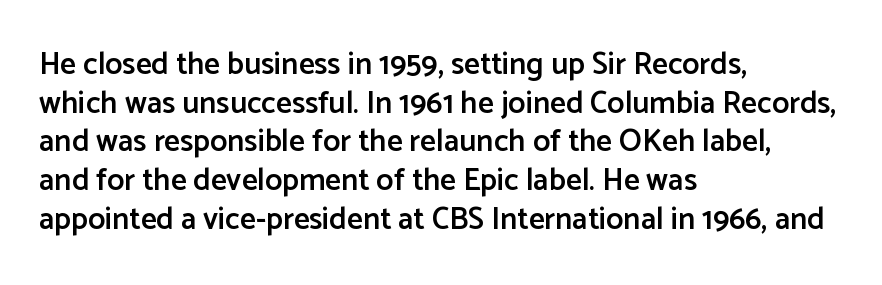
The type is set solid horizontally, with unmodified tracking. The gap between lines stays unmarked. Interline gaps are of average width in this sample. Tall strokes in this sample are plumb rather than angled. Teacher's note: observe the even left margin — that is flush-left alignment. Spacing verdict: proportional, widths tailored to each character.
